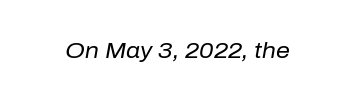
The image shows 22 px text type, italic (leaning right); set normal letter spacing, not underlined.
